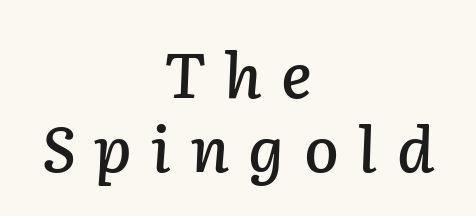
The tracking jumps out immediately: characters are airy and widely separated. The specimen omits any rule beneath the text block's lines. The axis of the letterforms is tilted away from vertical. These lines stack symmetrically, like a column narrowing and widening about its center. Do the characters align in a grid? No, the font is proportional.
